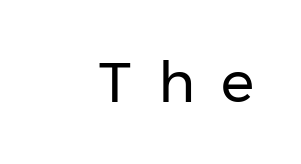
The strip under each line holds only bare page. Nothing heavy about these letters — not bold at all. Nothing sits at the stroke ends, so this counts as sans-serif. Each letter keeps its own natural width here, so spacing adapts to shape.
